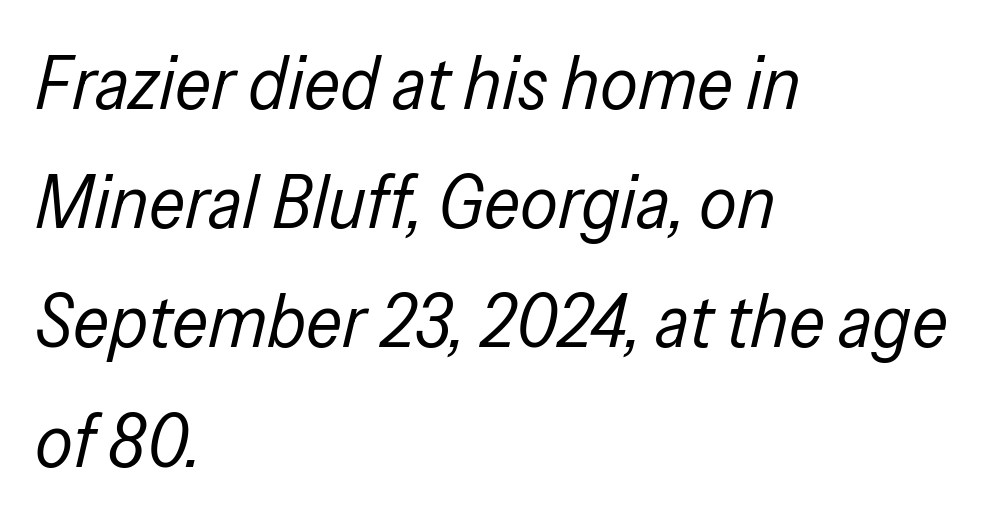
{"italic": "yes", "lean": "right", "slant_degrees": 13, "bold": "no", "weight": "regular", "width": "condensed", "stroke_contrast": "low", "x_height": "medium", "monospaced": "no", "underline": "no", "align": "left", "line_spacing": "normal", "line_spacing_ratio": 1.59, "letter_spacing": "normal", "letter_spacing_em": 0.0, "glyph_px": 75}
